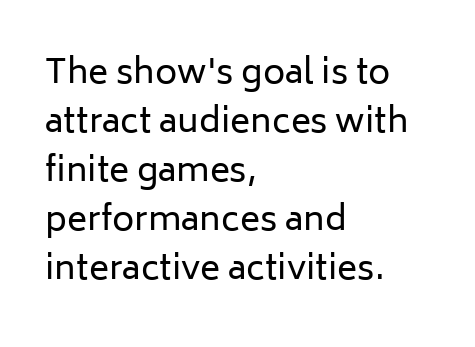
{"serif": "no", "italic": "no", "bold": "no", "weight": "regular", "width": "normal", "stroke_contrast": "low", "x_height": "medium", "monospaced": "no", "underline": "no", "align": "left", "line_spacing": "normal", "line_spacing_ratio": 1.44, "letter_spacing": "normal", "letter_spacing_em": 0.0, "glyph_px": 34}
